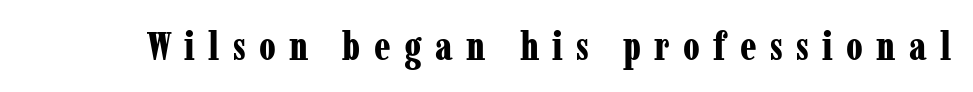
Small tapered or slab feet sit at the stroke ends, so this counts as serif. Heft: maximum for text — a bold. Glyph-to-glyph distance is far greater than everyday printed text. Does the lettering tilt? It doesn't — this is upright. Just letters on the line, the space beneath them empty.
